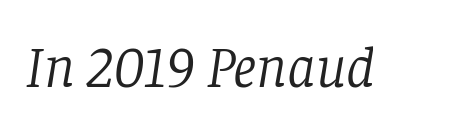
Does the lettering tilt? It does — this is italic. Nothing unusual about the tracking: characters are spaced as the font intends. The space directly below the letters is spotless. The text was rendered using a seriffed face with decorative stroke endings.
